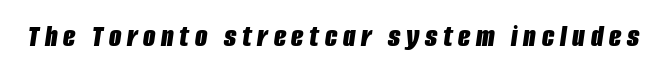
{"italic": "yes", "lean": "right", "slant_degrees": 8, "bold": "yes", "weight": "bold", "width": "condensed", "stroke_contrast": "low", "x_height": "large", "monospaced": "no", "underline": "no", "glyph_px": 32}
